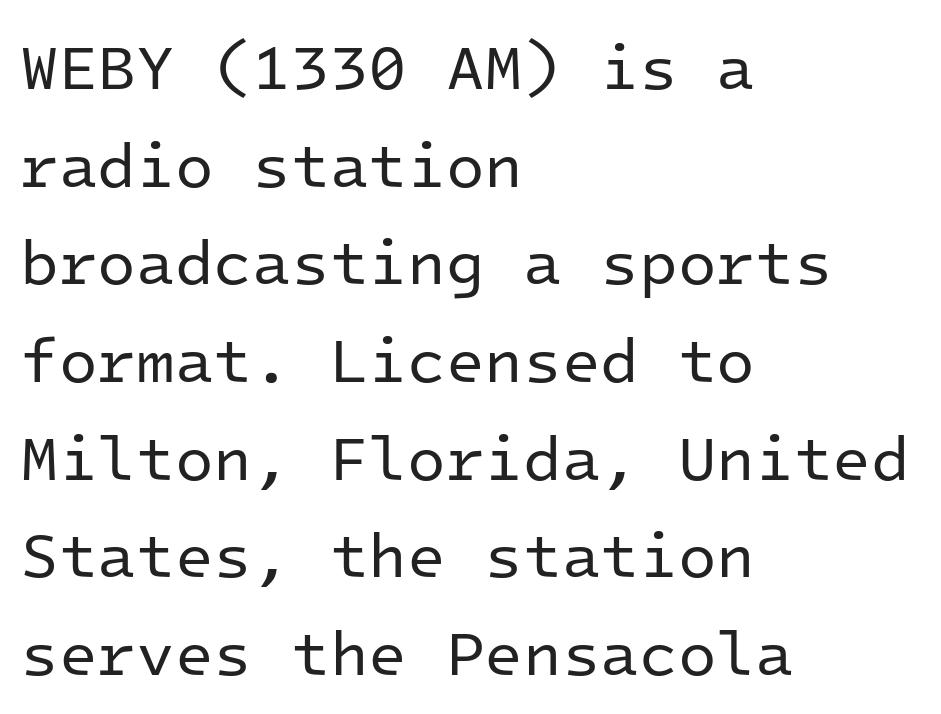
{"serif": "no", "italic": "no", "bold": "no", "weight": "regular", "width": "normal", "stroke_contrast": "low", "x_height": "medium", "monospaced": "yes", "underline": "no", "align": "left", "line_spacing": "normal", "line_spacing_ratio": 1.55, "letter_spacing": "normal", "letter_spacing_em": 0.0, "glyph_px": 63}
